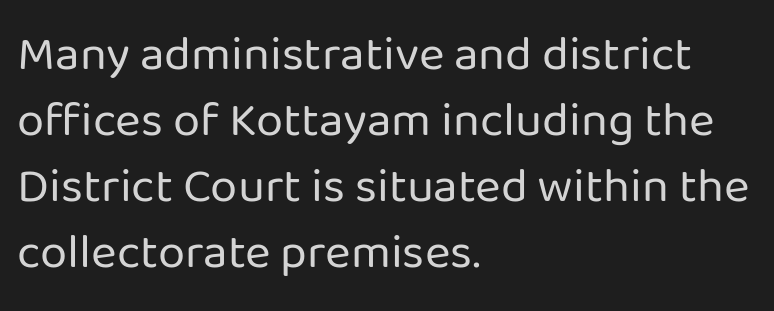
{"serif": "no", "italic": "no", "bold": "no", "weight": "regular", "width": "normal", "stroke_contrast": "low", "x_height": "medium", "monospaced": "no", "underline": "no", "align": "left", "line_spacing": "normal", "line_spacing_ratio": 1.35, "letter_spacing": "normal", "letter_spacing_em": 0.0, "glyph_px": 49}
